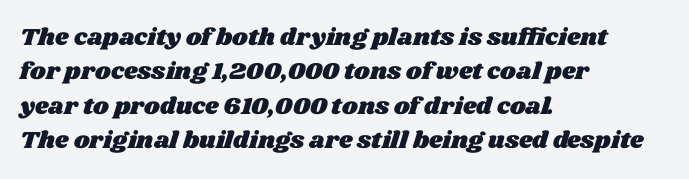
Q: Is the text underlined? A: No.
Q: How is the paragraph aligned? A: Left-aligned.
Q: Is the spacing between letters normal or unusually wide? A: Normal.
Q: Is the spacing between lines tight, normal or loose? A: Normal.
